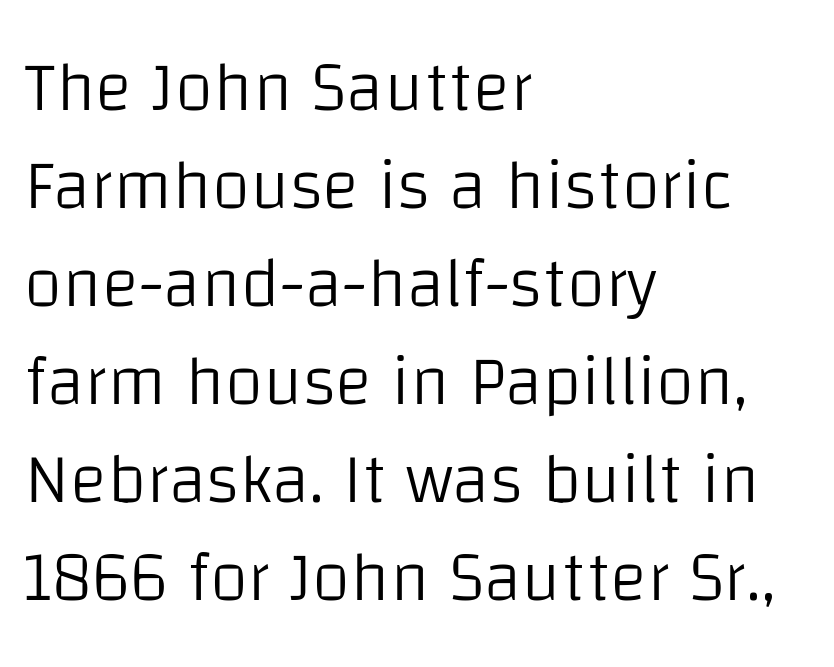
{"serif": "no", "italic": "no", "bold": "no", "weight": "light", "width": "normal", "stroke_contrast": "low", "x_height": "large", "monospaced": "no", "underline": "no", "align": "left", "line_spacing": "normal", "line_spacing_ratio": 1.4, "letter_spacing": "normal", "letter_spacing_em": 0.0, "glyph_px": 70}
